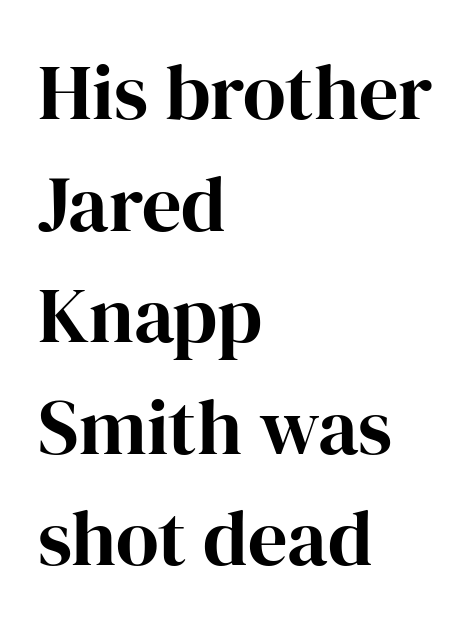
This sample is left-justified, so line endings fall wherever the words run out. Clear beneath every line of the passage. A typesetter would call this zero additional tracking. A full-strength bold gives these letters their thick strokes.
